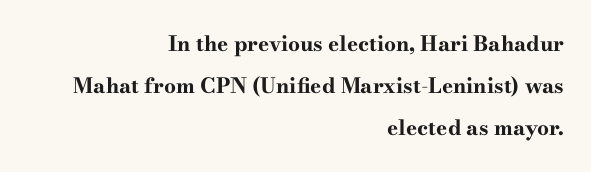
The tracking reads as untouched default to a designer's eye. Italic? Not at all — the glyphs are vertical. Regarding leading, the lines here are spaced well apart. Caption: bold face, heavy strokes. Each line ends at the same right margin while the left side varies.
